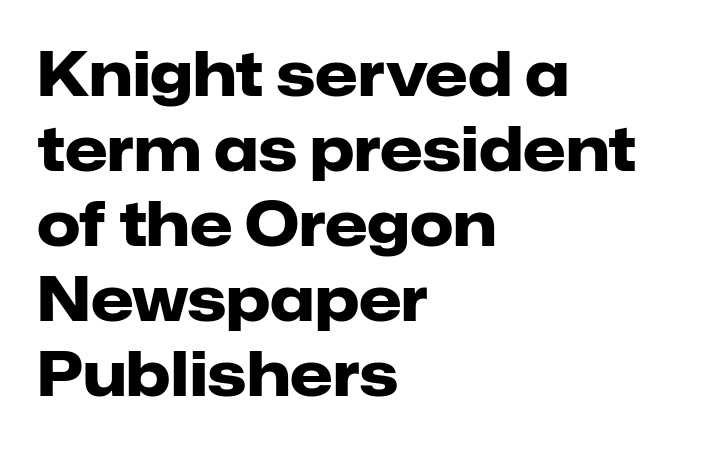
Q: Is the text bold? A: Yes.
Q: Is the text italic (slanted)? A: No, it is upright.
Q: Is the typeface a serif or a sans-serif typeface? A: Sans-serif.
Q: Is the text underlined? A: No.
Q: How is the paragraph aligned? A: Left-aligned.
Q: Is the spacing between letters normal or unusually wide? A: Normal.
Q: Width (condensed, normal, or wide)? A: Normal.
Q: Stroke contrast? A: Low.
Q: x-height? A: Medium.
Q: Monospaced? A: No.
